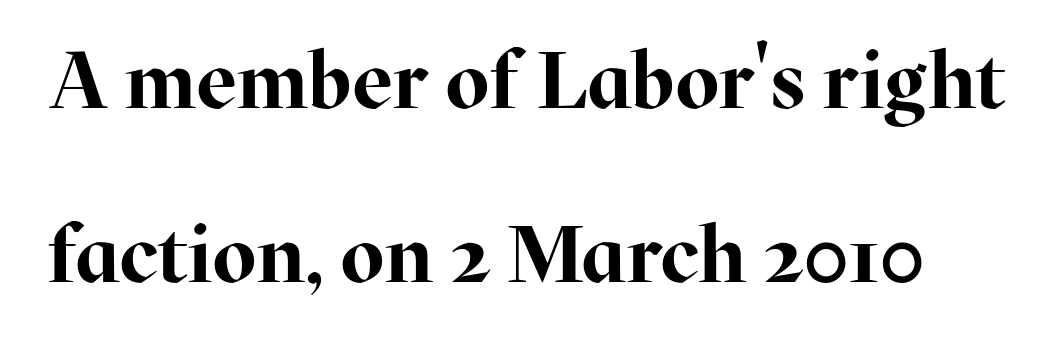
Q: Is the text bold? A: Yes.
Q: Is the text italic (slanted)? A: No, it is upright.
Q: Is the typeface a serif or a sans-serif typeface? A: Serif.
Q: Is the text underlined? A: No.
Q: Is the spacing between letters normal or unusually wide? A: Normal.
Q: Is the spacing between lines tight, normal or loose? A: Loose.
Q: Width (condensed, normal, or wide)? A: Normal.
Q: Stroke contrast? A: High.
Q: x-height? A: Medium.
Q: Monospaced? A: No.
